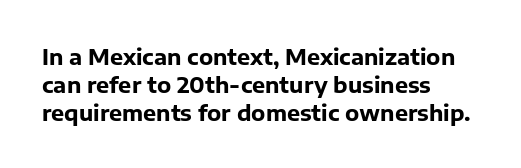
The axis of the letterforms is exactly vertical. Leftover space on each line is placed entirely after the last word. Each row of text sits above clean, open space. Students, note that the glyphs here touch the page at normal intervals.
